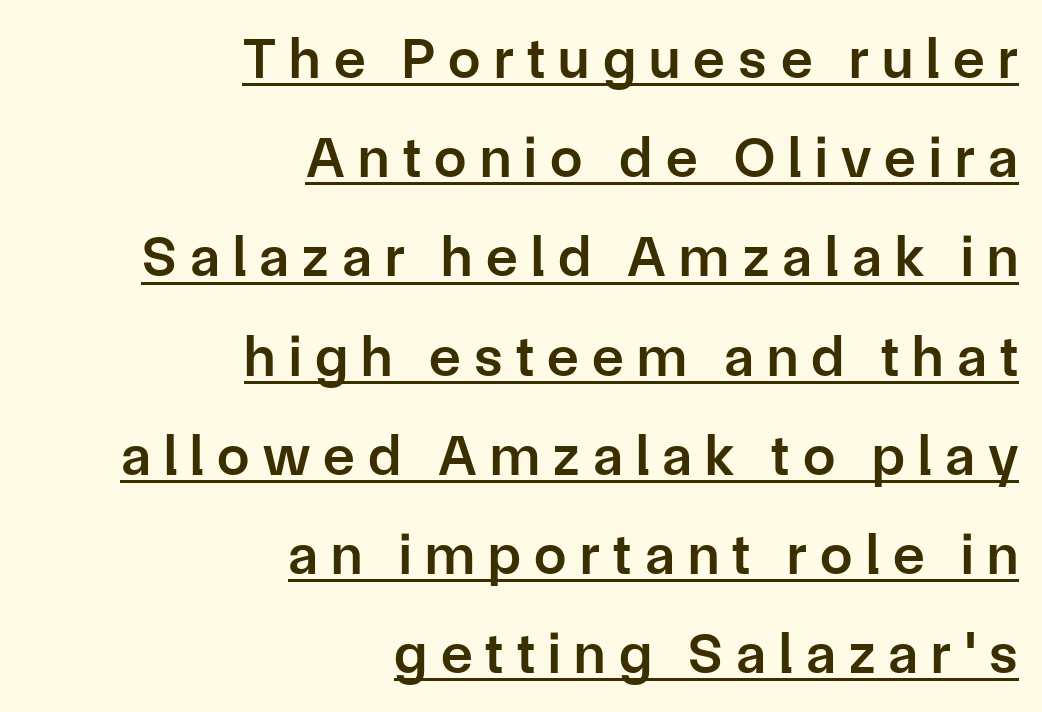
The image shows 58 px semibold sans-serif type, upright; set right-aligned, line spacing 1.71x, unusually wide letter spacing (+0.23 em), underlined; low stroke contrast and a medium x-height.
